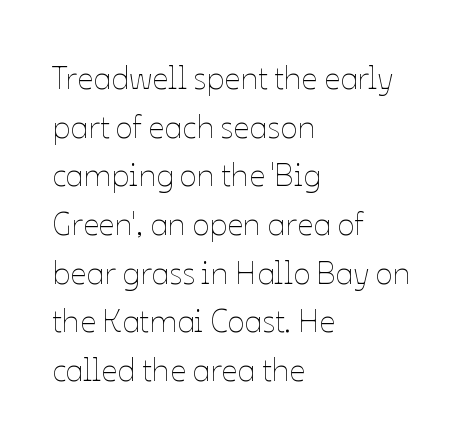
{"italic": "no", "bold": "no", "weight": "thin", "width": "normal", "stroke_contrast": "low", "x_height": "medium", "monospaced": "no", "underline": "no", "align": "left", "line_spacing": "normal", "line_spacing_ratio": 1.52, "letter_spacing": "normal", "letter_spacing_em": 0.0, "glyph_px": 32}
